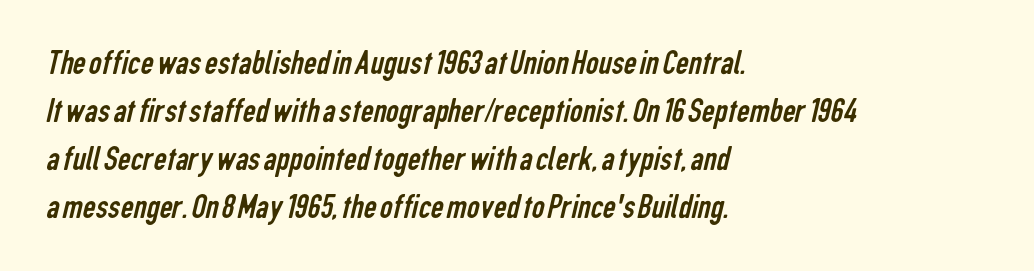
Q: Is the text bold? A: No.
Q: Is the typeface a serif or a sans-serif typeface? A: Sans-serif.
Q: Is the text underlined? A: No.
Q: How is the paragraph aligned? A: Left-aligned.
Q: Is the spacing between letters normal or unusually wide? A: Normal.
Q: Is the spacing between lines tight, normal or loose? A: Normal.
Q: Width (condensed, normal, or wide)? A: Condensed.
Q: Stroke contrast? A: Low.
Q: x-height? A: Medium.
Q: Monospaced? A: No.
